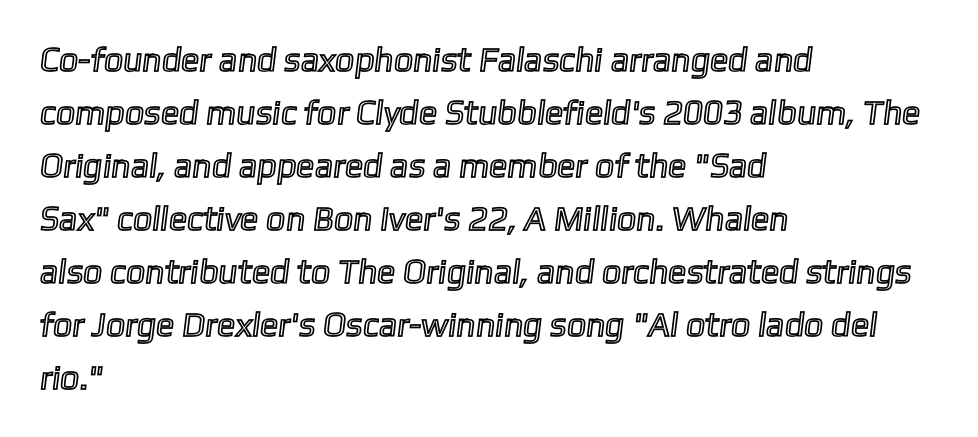
Q: Is the text underlined? A: No.
Q: How is the paragraph aligned? A: Left-aligned.
Q: Is the spacing between letters normal or unusually wide? A: Normal.
Q: Is the spacing between lines tight, normal or loose? A: Normal.
Q: Width (condensed, normal, or wide)? A: Normal.
Q: x-height? A: Medium.
Q: Monospaced? A: No.
